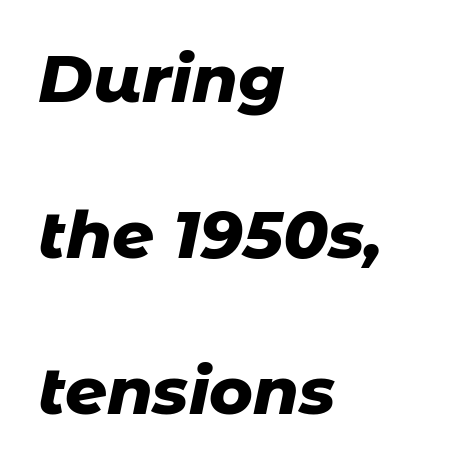
Compared with ordinary roman type, these characters are visibly tilted. The glyphs are unaccompanied by any horizontal stroke below them. The characters look thick and weighty, a clear bold. The rendering uses natural spacing where letterforms have individual widths.
